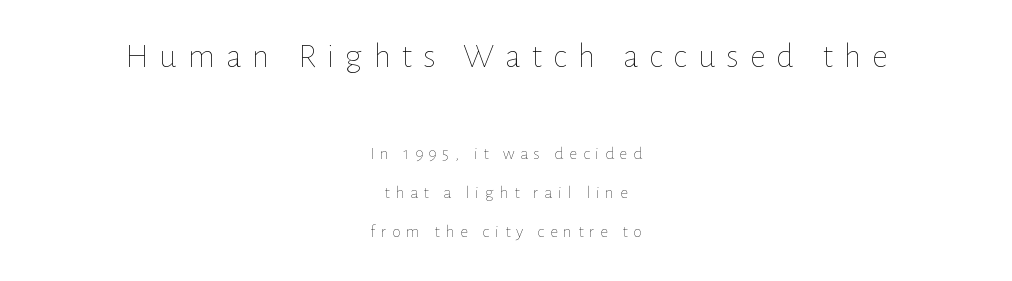
{"italic": "no", "bold": "no", "weight": "thin", "width": "normal", "stroke_contrast": "low", "x_height": "medium", "monospaced": "no", "underline": "no", "align": "center", "line_spacing": "loose", "line_spacing_ratio": 2.19, "letter_spacing": "wide", "letter_spacing_em": 0.31, "larger_block": "first", "size_ratio": 1.94, "glyph_px": 35}
